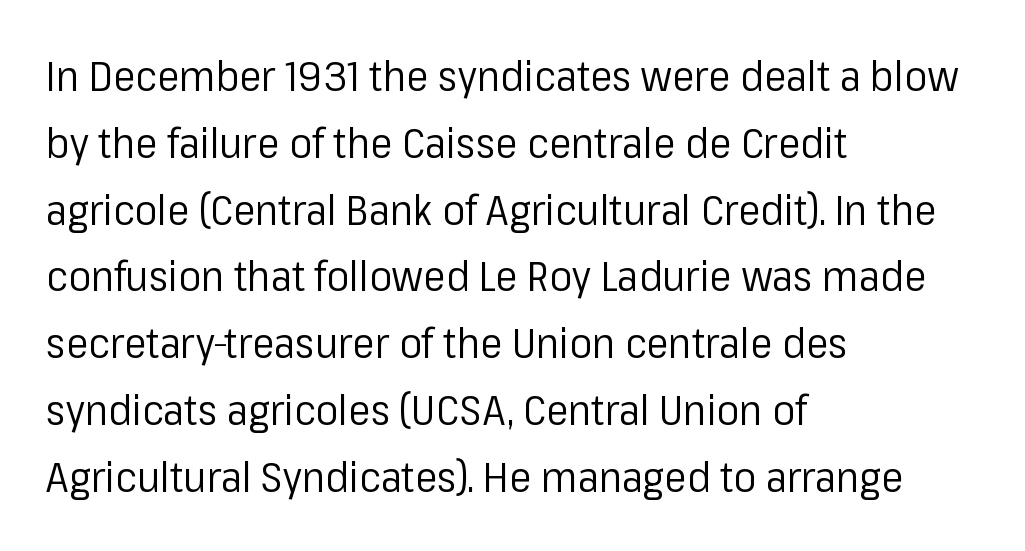
{"serif": "no", "italic": "no", "bold": "no", "weight": "regular", "width": "normal", "stroke_contrast": "low", "x_height": "medium", "monospaced": "no", "underline": "no", "align": "left", "line_spacing": "normal", "line_spacing_ratio": 1.59, "letter_spacing": "normal", "letter_spacing_em": 0.0, "glyph_px": 42}
